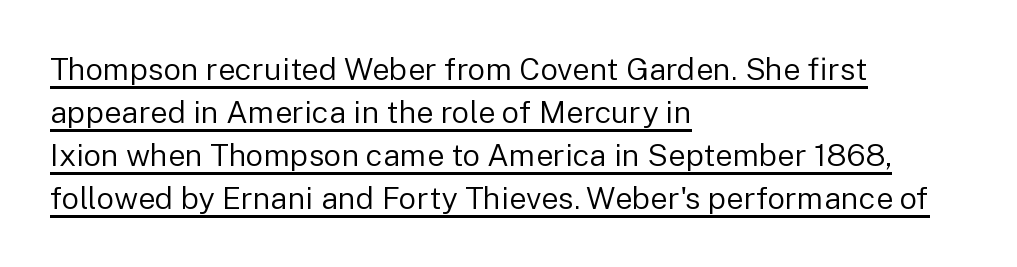
Q: Is the text bold? A: No.
Q: Is the text italic (slanted)? A: No, it is upright.
Q: Is the typeface a serif or a sans-serif typeface? A: Sans-serif.
Q: Is the text underlined? A: Yes.
Q: How is the paragraph aligned? A: Left-aligned.
Q: Is the spacing between letters normal or unusually wide? A: Normal.
Q: Is the spacing between lines tight, normal or loose? A: Normal.
Q: Width (condensed, normal, or wide)? A: Normal.
Q: Stroke contrast? A: Low.
Q: x-height? A: Medium.
Q: Monospaced? A: No.
